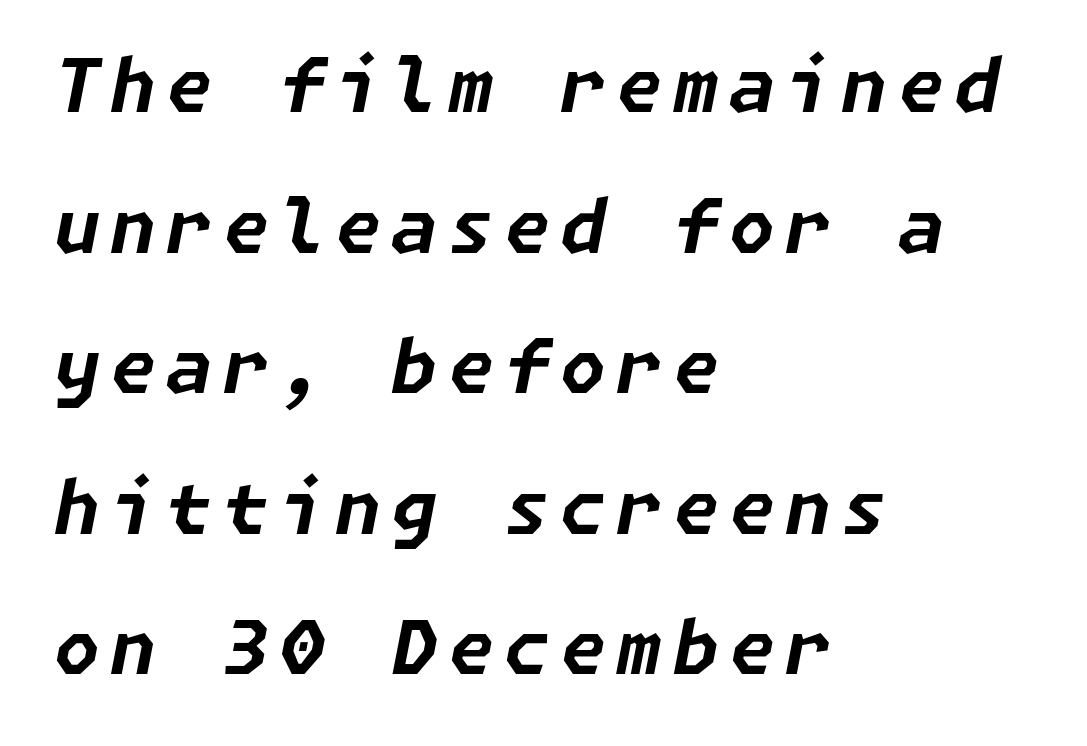
Q: Is the text bold? A: Yes.
Q: Is the text italic (slanted)? A: Yes, it leans right by about 11 degrees.
Q: Is the text underlined? A: No.
Q: How is the paragraph aligned? A: Left-aligned.
Q: Is the spacing between lines tight, normal or loose? A: Loose.
Q: Width (condensed, normal, or wide)? A: Normal.
Q: Stroke contrast? A: Low.
Q: x-height? A: Medium.
